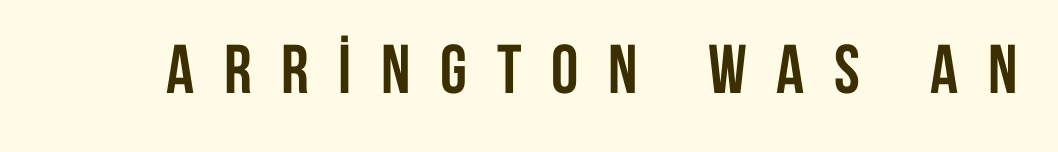
Q: Is the text bold? A: Yes.
Q: Is the text italic (slanted)? A: No, it is upright.
Q: Is the typeface a serif or a sans-serif typeface? A: Sans-serif.
Q: Is the text underlined? A: No.
Q: Is the spacing between letters normal or unusually wide? A: Unusually wide.
Q: Width (condensed, normal, or wide)? A: Condensed.
Q: Stroke contrast? A: Low.
Q: x-height? A: Large.
Q: Monospaced? A: No.
